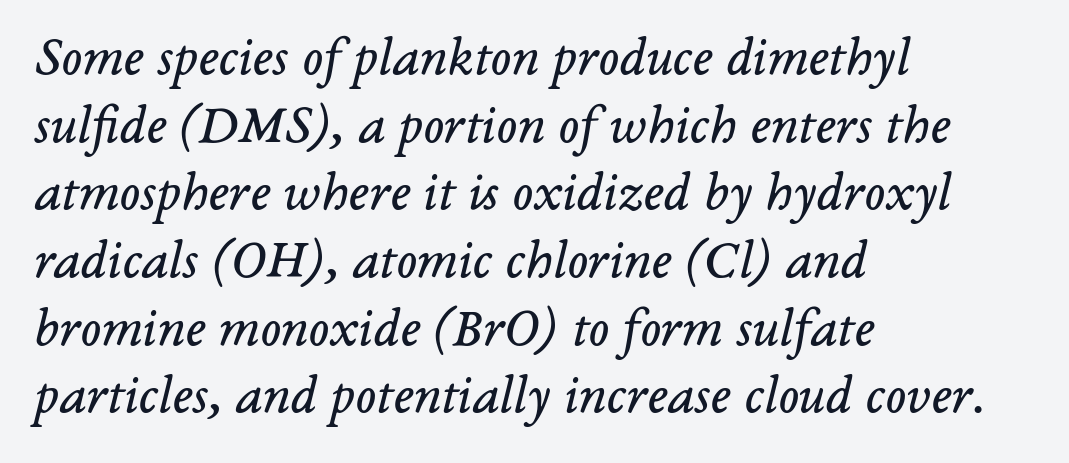
Q: Is the text bold? A: No.
Q: Is the text italic (slanted)? A: Yes, it leans right by about 14 degrees.
Q: Is the typeface a serif or a sans-serif typeface? A: Serif.
Q: Is the text underlined? A: No.
Q: How is the paragraph aligned? A: Left-aligned.
Q: Is the spacing between letters normal or unusually wide? A: Normal.
Q: Width (condensed, normal, or wide)? A: Normal.
Q: Stroke contrast? A: Low.
Q: x-height? A: Medium.
Q: Monospaced? A: No.
